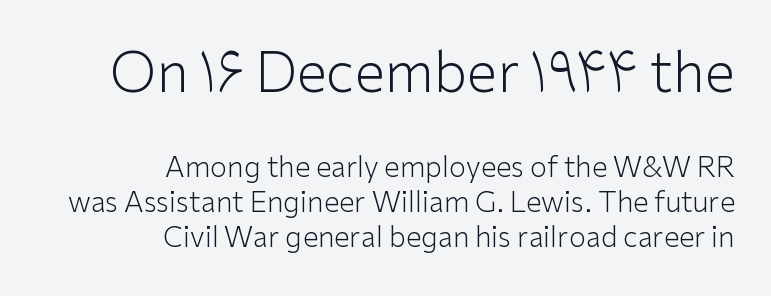
The image shows 55 px light sans-serif type, upright; set right-aligned, line spacing 1.24x, normal letter spacing, not underlined; the first (top) block is 1.96x larger; low stroke contrast and a medium x-height.
